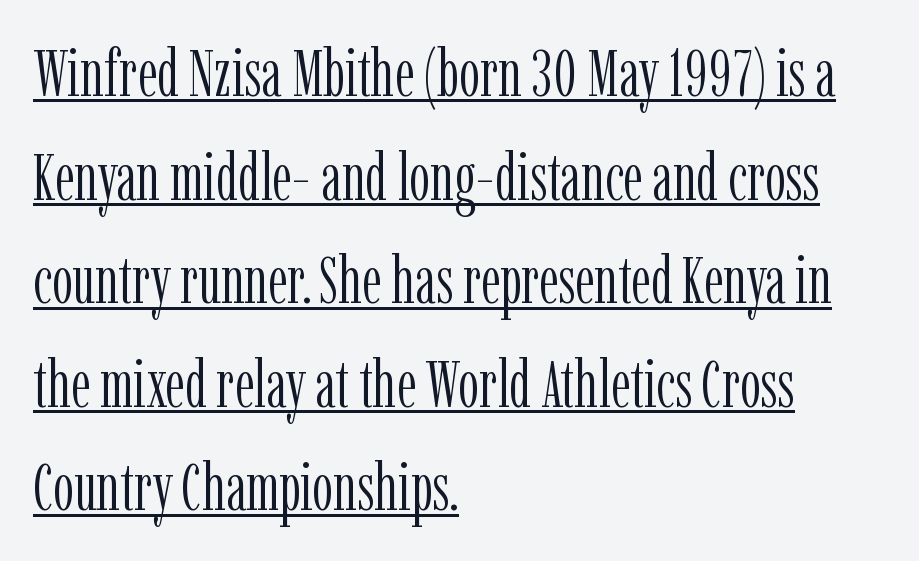
{"serif": "yes", "italic": "no", "bold": "no", "weight": "light", "width": "condensed", "stroke_contrast": "low", "x_height": "medium", "monospaced": "no", "underline": "yes", "align": "left", "line_spacing": "normal", "line_spacing_ratio": 1.57, "letter_spacing": "normal", "letter_spacing_em": 0.0, "glyph_px": 66}
